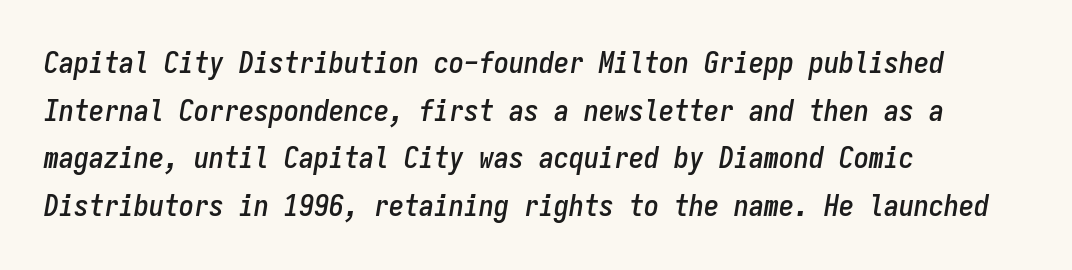
Q: Is the text italic (slanted)? A: Yes, it leans right by about 9 degrees.
Q: Is the text underlined? A: No.
Q: How is the paragraph aligned? A: Left-aligned.
Q: Is the spacing between letters normal or unusually wide? A: Normal.
Q: Is the spacing between lines tight, normal or loose? A: Normal.
Q: Width (condensed, normal, or wide)? A: Condensed.
Q: Stroke contrast? A: Low.
Q: x-height? A: Medium.
Q: Monospaced? A: Yes.
